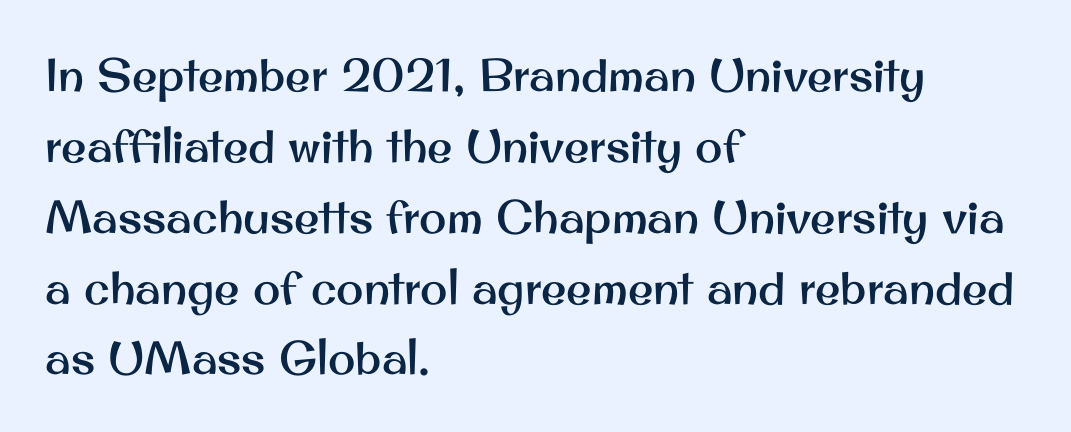
{"serif": "no", "italic": "no", "width": "normal", "stroke_contrast": "medium", "x_height": "small", "monospaced": "no", "underline": "no", "align": "left", "line_spacing": "normal", "line_spacing_ratio": 1.54, "letter_spacing": "normal", "letter_spacing_em": 0.0, "glyph_px": 46}
